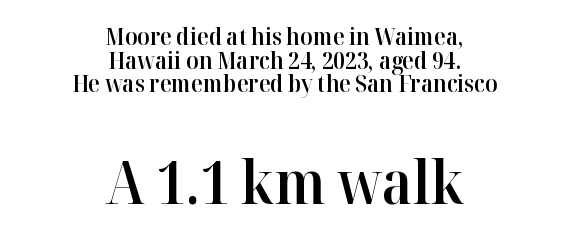
Each new line begins almost immediately beneath the previous one. The letters sit at their default tracking, neither squeezed nor spread. Does the weight exceed regular? Yes, but only to semibold. Think of a printed novel: that variable character pitch is what you see here. A serif font was chosen for this passage.
